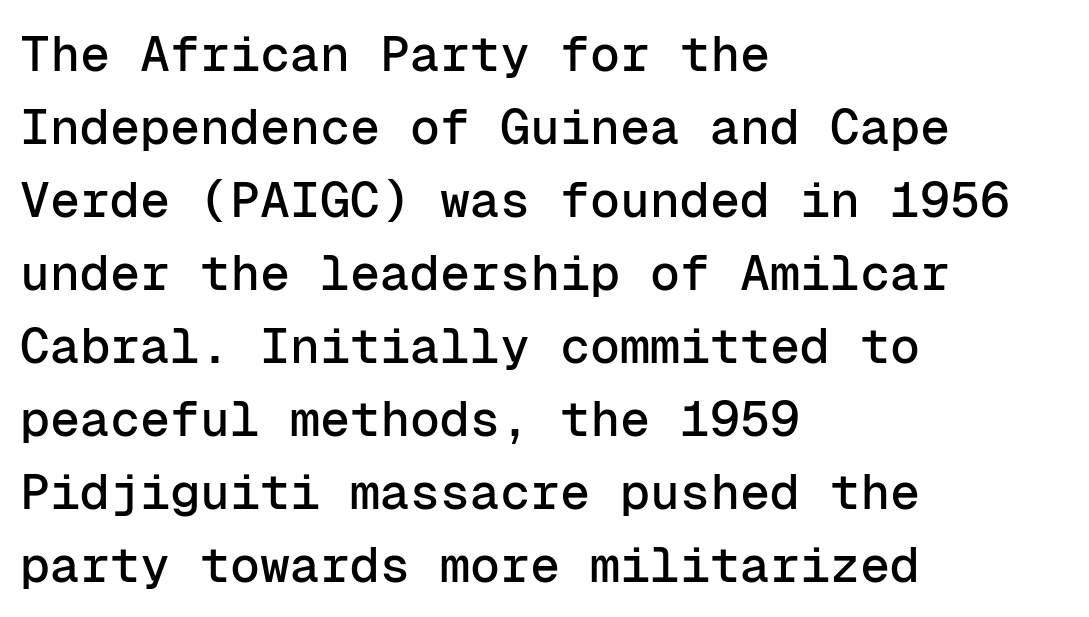
The image shows 50 px sans-serif type, upright, monospaced; set left-aligned, normal line spacing (1.46x), normal letter spacing, not underlined; low stroke contrast and a medium x-height.
